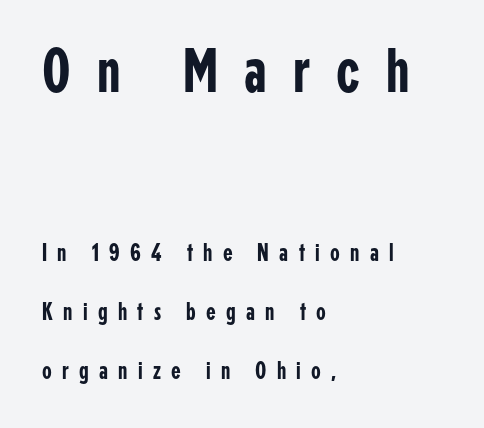
Look at the bottom of the vertical strokes: they stop flat, with no serifs. The gaps between neighbouring characters are conspicuously large. The paragraph shown leans on its left margin. This layout puts the oversized block above and the modest block below. Every stem runs plumb, perpendicular to the baseline. Only glyphs here, with clear space below each row.
